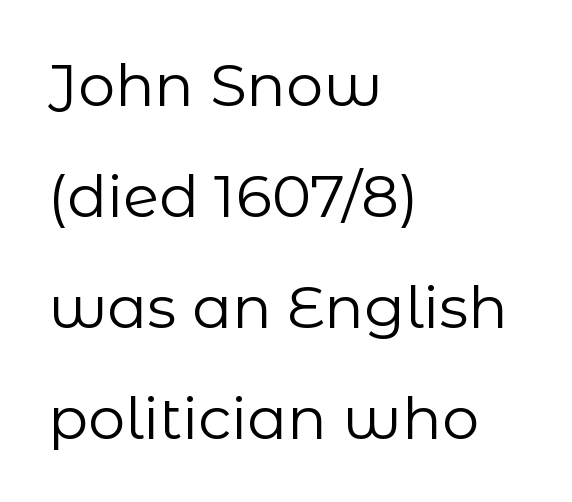
{"serif": "no", "italic": "no", "bold": "no", "weight": "regular", "width": "normal", "stroke_contrast": "low", "x_height": "medium", "monospaced": "no", "underline": "no", "align": "left", "line_spacing_ratio": 1.88, "letter_spacing": "normal", "letter_spacing_em": 0.0, "glyph_px": 59}
